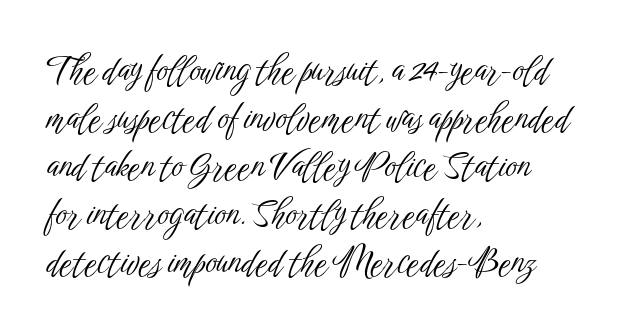
Unlike a traditional serif, this face leaves its strokes unadorned. Alignment: flush left. Looks like regular typesetting: each glyph gets only the width it needs. The zone under the glyphs is completely vacant.
